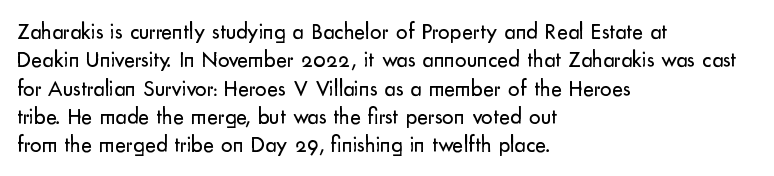
{"italic": "no", "bold": "no", "underline": "no", "align": "left", "line_spacing_ratio": 1.23, "letter_spacing": "normal", "letter_spacing_em": 0.0, "glyph_px": 23}
